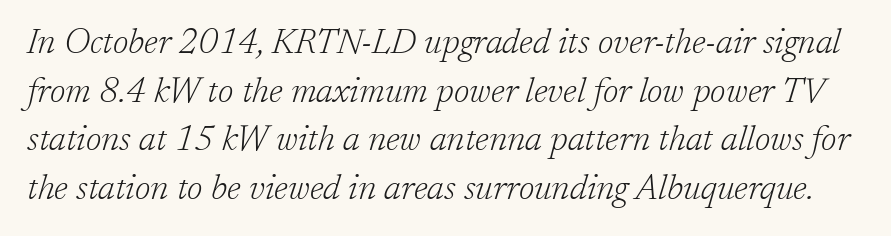
The image shows 35 px light serif type, italic (leaning right); set normal line spacing (1.39x), normal letter spacing, not underlined; low stroke contrast and a medium x-height.
